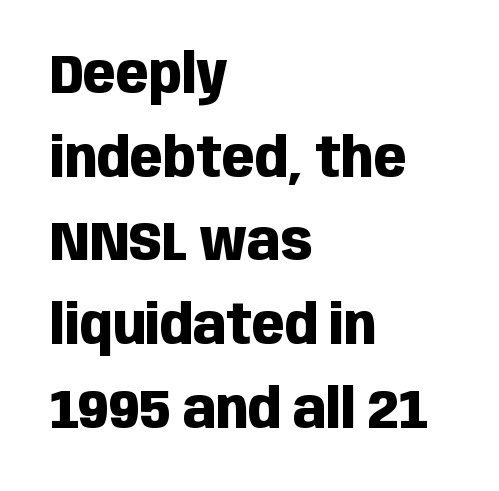
{"serif": "no", "italic": "no", "bold": "yes", "weight": "heavy", "width": "condensed", "stroke_contrast": "low", "x_height": "large", "monospaced": "no", "underline": "no", "align": "left", "line_spacing": "normal", "line_spacing_ratio": 1.55, "letter_spacing": "normal", "letter_spacing_em": 0.0, "glyph_px": 54}
